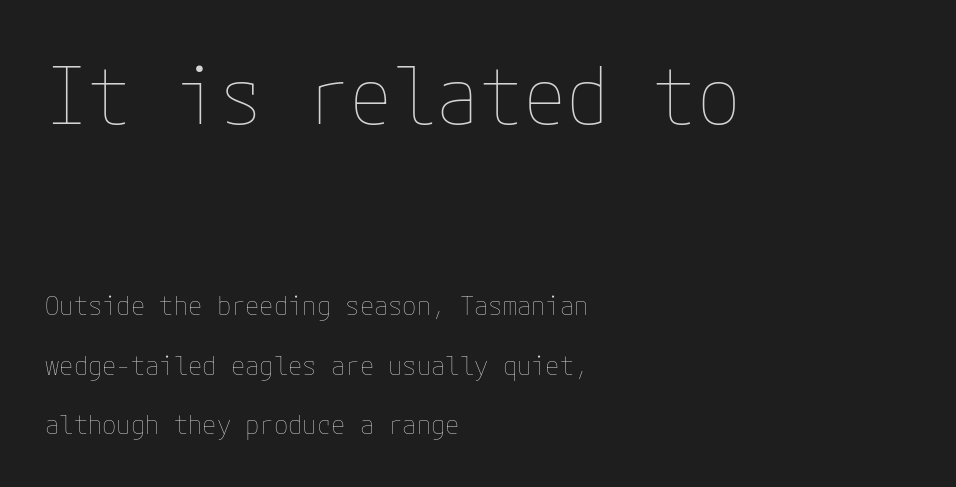
{"italic": "no", "bold": "no", "weight": "thin", "width": "normal", "stroke_contrast": "low", "x_height": "medium", "underline": "no", "align": "left", "line_spacing": "loose", "line_spacing_ratio": 2.29, "letter_spacing": "normal", "letter_spacing_em": 0.0, "larger_block": "first", "size_ratio": 3.04, "glyph_px": 79}
